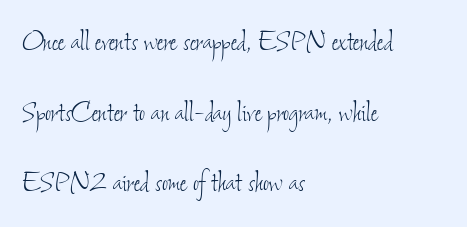
{"bold": "no", "weight": "thin", "width": "condensed", "stroke_contrast": "low", "x_height": "small", "monospaced": "no", "underline": "no", "align": "left", "line_spacing": "loose", "line_spacing_ratio": 2.14, "letter_spacing": "normal", "letter_spacing_em": 0.0, "glyph_px": 33}
